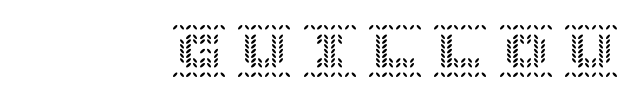
Q: Is the text italic (slanted)? A: No, it is upright.
Q: Is the text underlined? A: No.
Q: Is the spacing between letters normal or unusually wide? A: Unusually wide.
Q: Width (condensed, normal, or wide)? A: Normal.
Q: x-height? A: Large.
